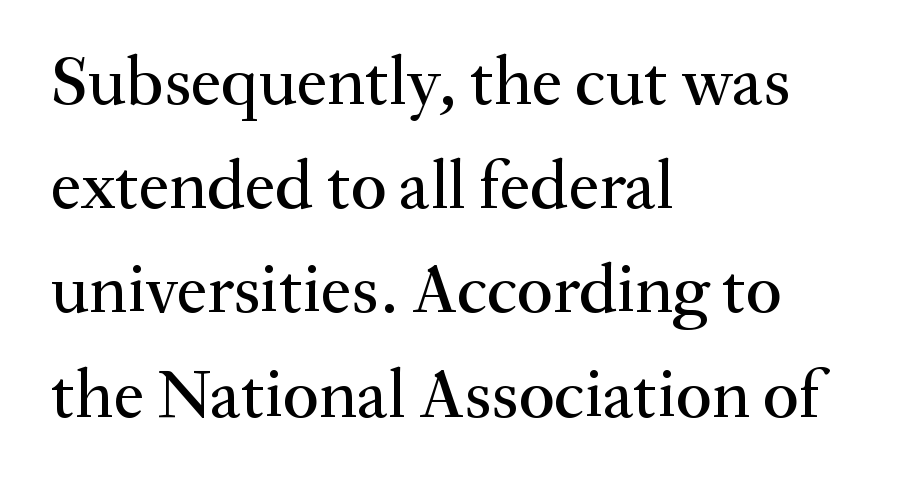
Layout note: lines flush left. Proportional: the letters do not fall into vertical columns. Posture: vertical. Regarding leading, the lines here are spaced in the standard way. Default kerning and tracking; the words read as compact shapes.
